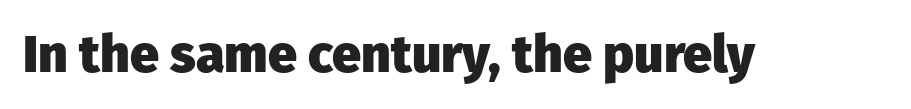
{"serif": "no", "italic": "no", "bold": "yes", "weight": "heavy", "width": "normal", "stroke_contrast": "low", "x_height": "medium", "monospaced": "no", "underline": "no", "letter_spacing": "normal", "letter_spacing_em": 0.0, "glyph_px": 52}
